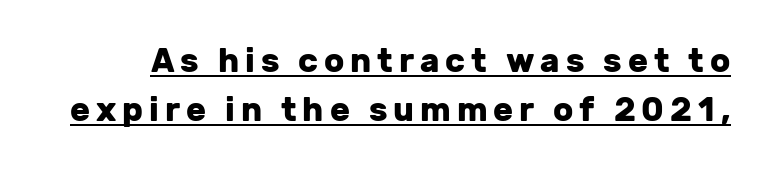
The image shows 33 px heavy sans-serif type, upright; set normal line spacing (1.5x), underlined; low stroke contrast and a medium x-height.
